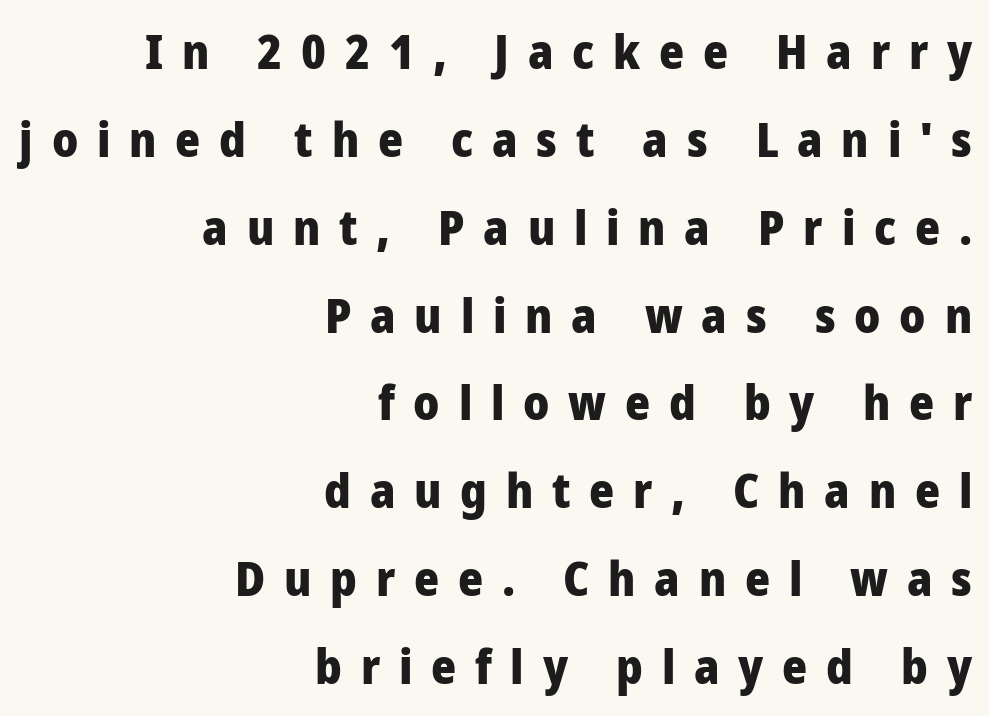
Compared with typical body copy, the letter spacing here is much looser. Type style note: lacks serifs. One-word summary of the alignment: right. These words are printed bold, with thick strokes throughout. These lines are rendered in a variable-pitch font. Posture: vertical.
